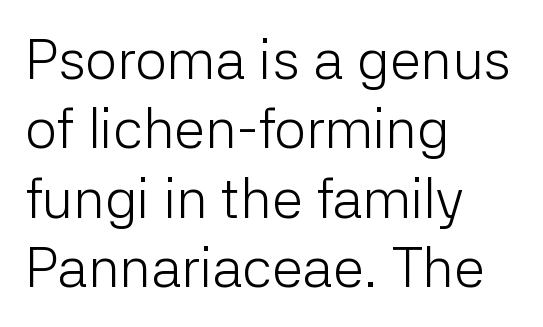
The image shows 56 px light sans-serif type, upright; set left-aligned, line spacing 1.24x, normal letter spacing, not underlined; low stroke contrast and a medium x-height.
